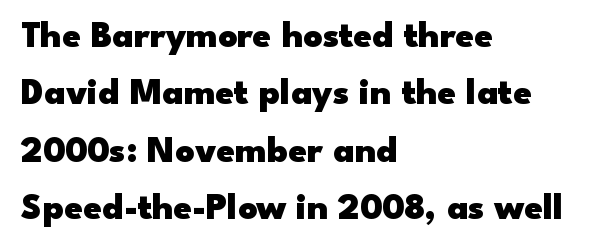
{"serif": "no", "italic": "no", "bold": "yes", "weight": "heavy", "width": "wide", "stroke_contrast": "low", "x_height": "small", "monospaced": "no", "underline": "no", "align": "left", "line_spacing": "normal", "line_spacing_ratio": 1.55, "letter_spacing": "normal", "letter_spacing_em": 0.0, "glyph_px": 37}
